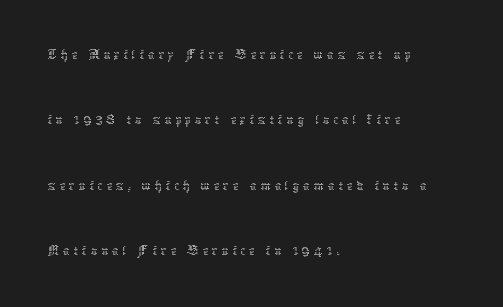
Q: Is the text bold? A: No.
Q: Is the text italic (slanted)? A: No, it is upright.
Q: Is the text underlined? A: No.
Q: How is the paragraph aligned? A: Left-aligned.
Q: Is the spacing between lines tight, normal or loose? A: Loose.
Q: Width (condensed, normal, or wide)? A: Normal.
Q: Stroke contrast? A: Low.
Q: x-height? A: Medium.
Q: Monospaced? A: No.
